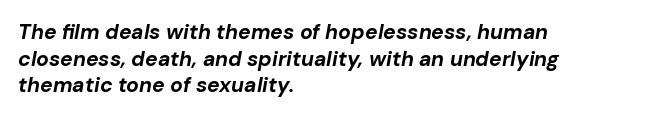
Q: Is the text bold? A: Yes.
Q: Is the text italic (slanted)? A: Yes, it leans right by about 10 degrees.
Q: Is the text underlined? A: No.
Q: How is the paragraph aligned? A: Left-aligned.
Q: Is the spacing between letters normal or unusually wide? A: Normal.
Q: Is the spacing between lines tight, normal or loose? A: Normal.
